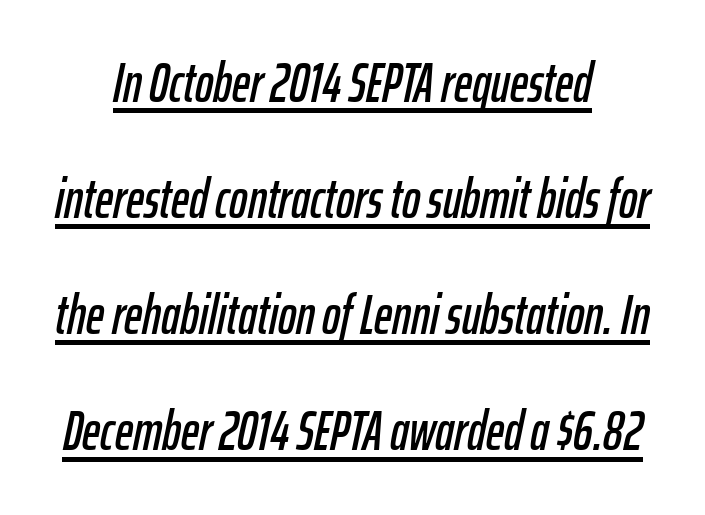
Short note: letters normally spaced. Is there an underline? Yes — a line sits under the letters. Quick note: italic. A typesetter would call this proportional, since set widths differ per character. The designer dialed line spacing up above the default.
